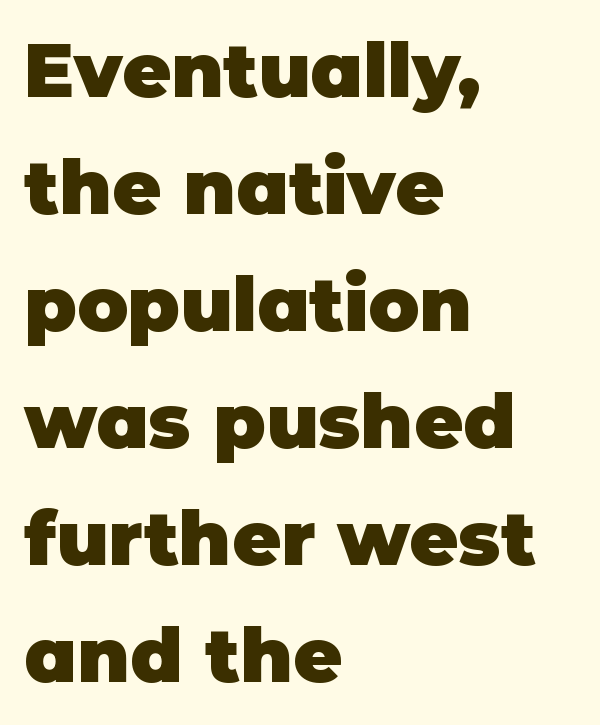
The rendering keeps characters at their native spacing. Character widths vary here, with narrow letters taking less room than wide ones. To sum up the face: it is a sans, with no serifs. Every letter is thick-stroked: bold, no question. Line starts are locked; line ends wander. Underline: absent.
